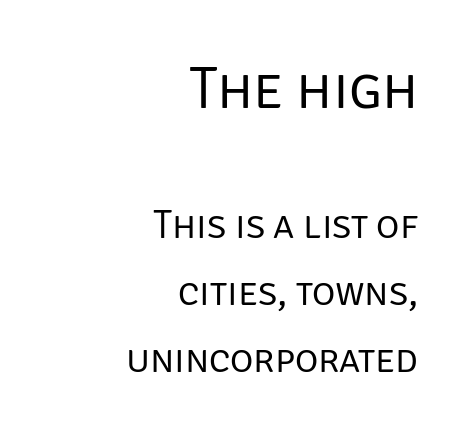
Q: Is the text bold? A: No.
Q: Is the text italic (slanted)? A: No, it is upright.
Q: Is the typeface a serif or a sans-serif typeface? A: Sans-serif.
Q: Is the text underlined? A: No.
Q: How is the paragraph aligned? A: Right-aligned.
Q: Is the spacing between letters normal or unusually wide? A: Normal.
Q: Is the spacing between lines tight, normal or loose? A: Normal.
Q: Which block of text is set in a larger size, the first (top) or the second (bottom)? A: The first (top) one.
Q: Width (condensed, normal, or wide)? A: Normal.
Q: Stroke contrast? A: Low.
Q: x-height? A: Large.
Q: Monospaced? A: No.
